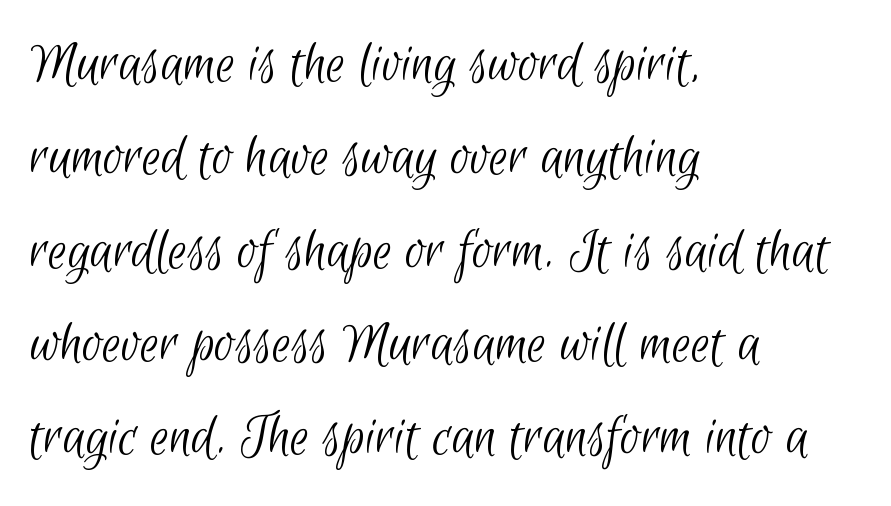
The image shows 61 px light, condensed sans-serif type; set left-aligned, normal line spacing (1.53x), normal letter spacing, not underlined; low stroke contrast and a small x-height.
